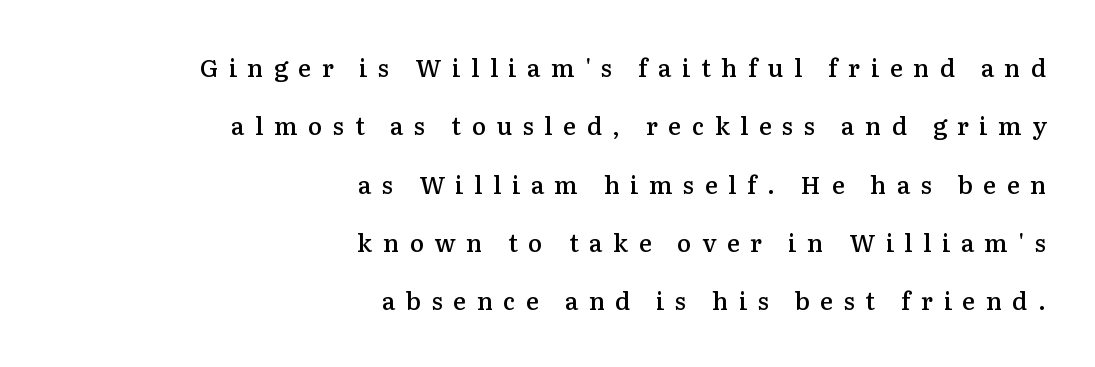
Which margin do the lines hug? The right one — the left edge is uneven. Slightly chunky letters — semibold, I'd say, not full bold. Descender tails drop into unmarked territory. The letters stand straight up with perfectly vertical stems. What stands out about the letter spacing? Its width — letters are far apart. The passage shown stacks its lines with a broad gap.
